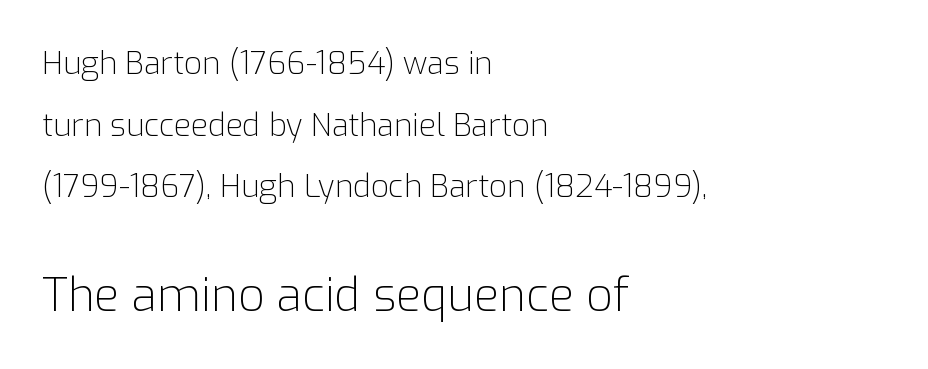
The image shows 46 px light sans-serif type, upright; set left-aligned, loose line spacing (1.99x), normal letter spacing, not underlined; the second (bottom) block is 1.48x larger; low stroke contrast and a medium x-height.
